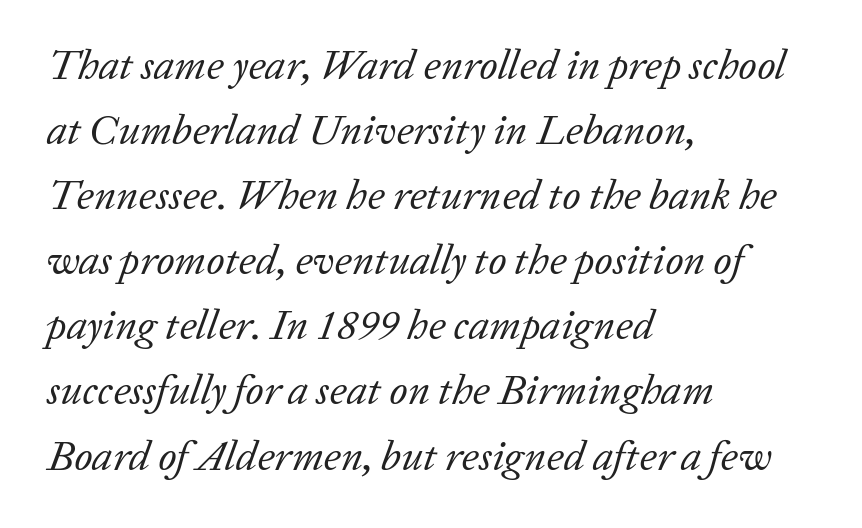
The image shows 42 px regular-weight serif type, italic (leaning right); set left-aligned, normal line spacing (1.55x), normal letter spacing, not underlined; low stroke contrast and a medium x-height.
